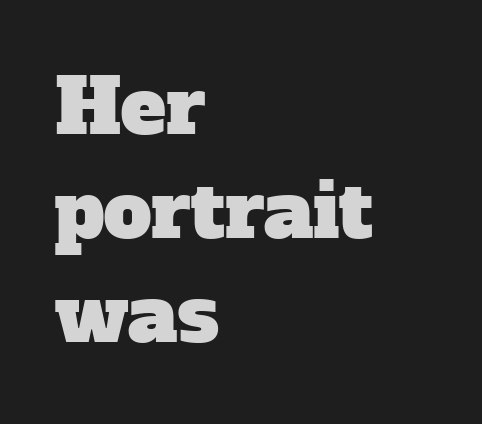
The image shows 76 px serif type; set left-aligned, normal line spacing (1.37x), normal letter spacing, not underlined; low stroke contrast and a medium x-height.
